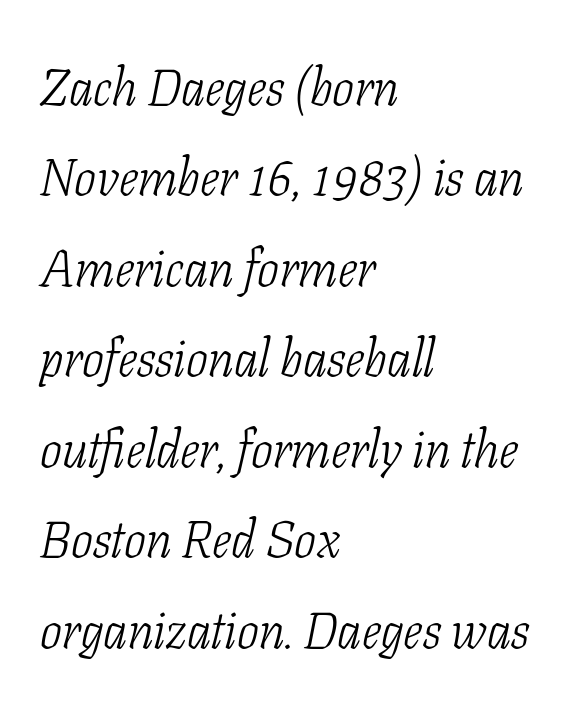
Q: Is the text bold? A: No.
Q: Is the text italic (slanted)? A: Yes, it leans right by about 11 degrees.
Q: Is the typeface a serif or a sans-serif typeface? A: Serif.
Q: Is the text underlined? A: No.
Q: How is the paragraph aligned? A: Left-aligned.
Q: Is the spacing between letters normal or unusually wide? A: Normal.
Q: Width (condensed, normal, or wide)? A: Condensed.
Q: Stroke contrast? A: Low.
Q: x-height? A: Medium.
Q: Monospaced? A: No.
